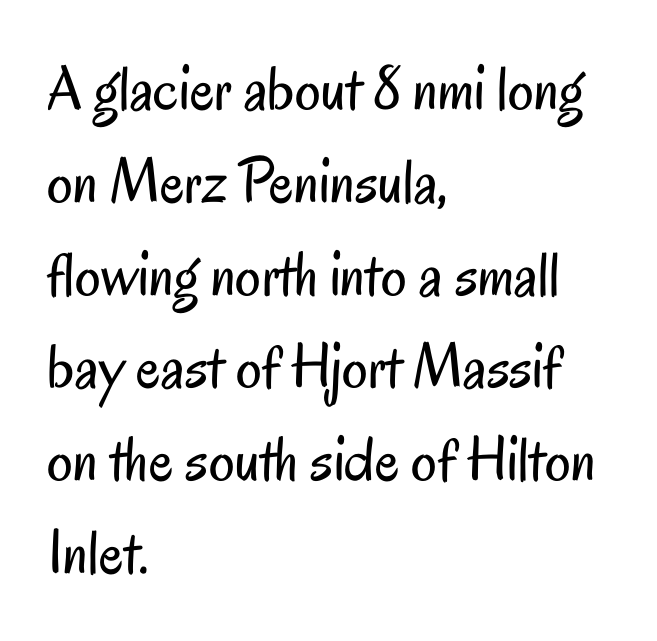
Q: Is the text bold? A: No.
Q: Is the text italic (slanted)? A: No, it is upright.
Q: Is the typeface a serif or a sans-serif typeface? A: Sans-serif.
Q: Is the text underlined? A: No.
Q: How is the paragraph aligned? A: Left-aligned.
Q: Is the spacing between letters normal or unusually wide? A: Normal.
Q: Is the spacing between lines tight, normal or loose? A: Normal.
Q: Width (condensed, normal, or wide)? A: Condensed.
Q: Stroke contrast? A: Low.
Q: x-height? A: Small.
Q: Monospaced? A: No.
